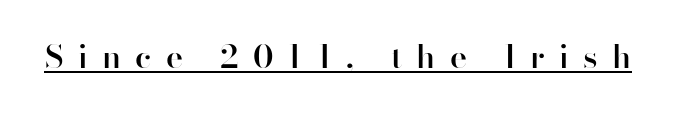
Q: Is the text bold? A: Semi-bold.
Q: Is the text italic (slanted)? A: No, it is upright.
Q: Is the typeface a serif or a sans-serif typeface? A: Sans-serif.
Q: Is the text underlined? A: Yes.
Q: Is the spacing between letters normal or unusually wide? A: Unusually wide.
Q: Width (condensed, normal, or wide)? A: Normal.
Q: Stroke contrast? A: High.
Q: x-height? A: Small.
Q: Monospaced? A: No.
